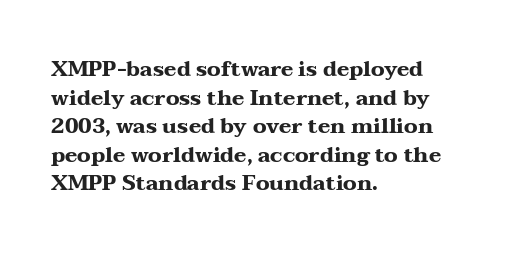
Q: Is the text bold? A: Yes.
Q: Is the text italic (slanted)? A: No, it is upright.
Q: Is the text underlined? A: No.
Q: How is the paragraph aligned? A: Left-aligned.
Q: Is the spacing between letters normal or unusually wide? A: Normal.
Q: Is the spacing between lines tight, normal or loose? A: Normal.
